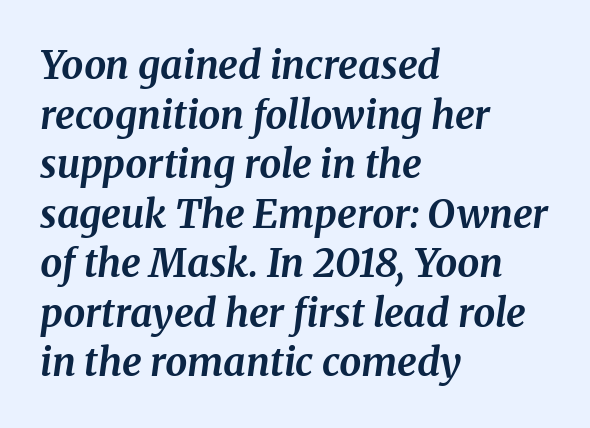
The image shows 39 px bold serif type, italic (leaning right); set left-aligned, normal line spacing (1.27x), normal letter spacing, not underlined; medium stroke contrast and a medium x-height.
